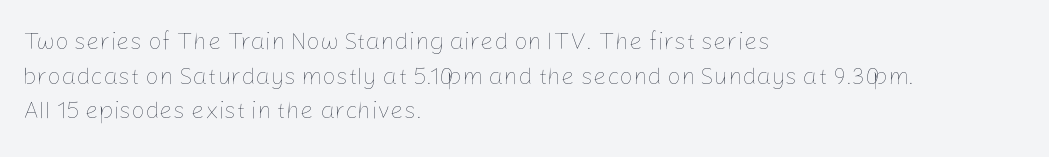
Regarding leading, the lines here are spaced in the standard way. The letters look calm and open, with moderate or lighter stems. Layout note: lines flush left. The rendering keeps characters at their native spacing. The lettering stays uniformly vertical, giving the passage a roman look. Underline: absent.
